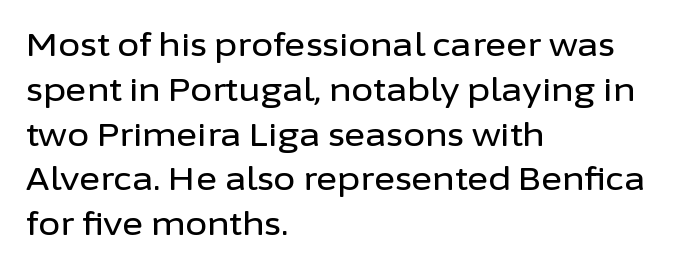
Q: Is the text italic (slanted)? A: No, it is upright.
Q: Is the typeface a serif or a sans-serif typeface? A: Sans-serif.
Q: Is the text underlined? A: No.
Q: How is the paragraph aligned? A: Left-aligned.
Q: Is the spacing between letters normal or unusually wide? A: Normal.
Q: Is the spacing between lines tight, normal or loose? A: Normal.
Q: Width (condensed, normal, or wide)? A: Normal.
Q: Stroke contrast? A: Low.
Q: x-height? A: Medium.
Q: Monospaced? A: No.
